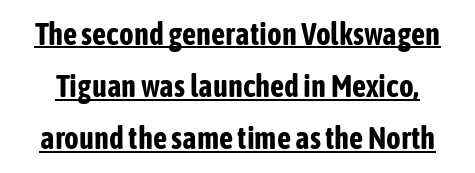
{"serif": "no", "italic": "no", "bold": "yes", "weight": "bold", "width": "condensed", "stroke_contrast": "low", "x_height": "medium", "monospaced": "no", "underline": "yes", "line_spacing": "normal", "line_spacing_ratio": 1.68, "letter_spacing": "normal", "letter_spacing_em": 0.0, "glyph_px": 31}
